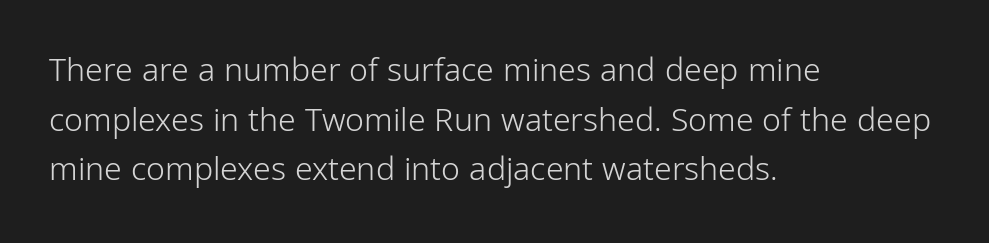
Reading down the block, your eye returns to a fixed left position each line. This is the regular roman posture of the typeface. This rendering leaves character spacing at its baseline value. Nothing sits at the stroke ends, so this counts as sans-serif.
